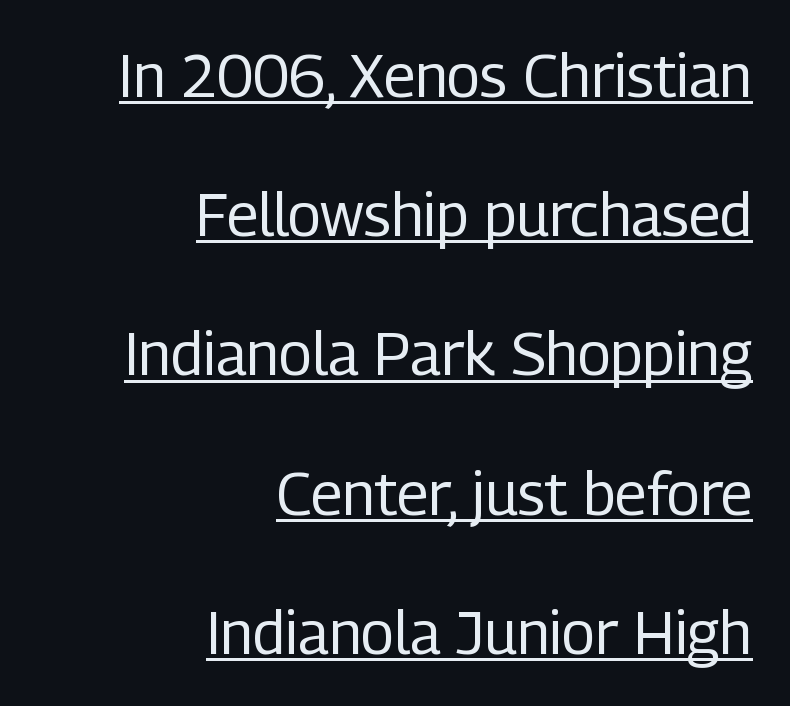
A typesetter would mark this as roman, not italic. Beneath each row of characters lies a ruled line. Tracking here is standard; glyphs follow each other at the usual distance. Stem width sits at or under what a default text font uses. The lines in this sample share a right terminus and differ only in where they begin. Is this a fixed-width face? No — the glyphs have proportional, varying widths.
